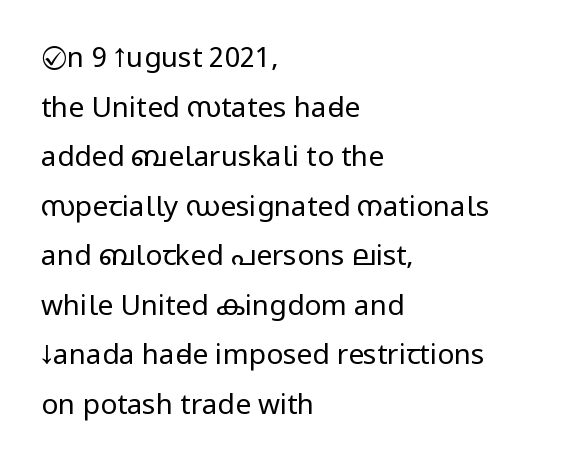
The image shows 28 px regular-weight, condensed sans-serif type, upright; set left-aligned, line spacing 1.77x, normal letter spacing, not underlined; low stroke contrast.
